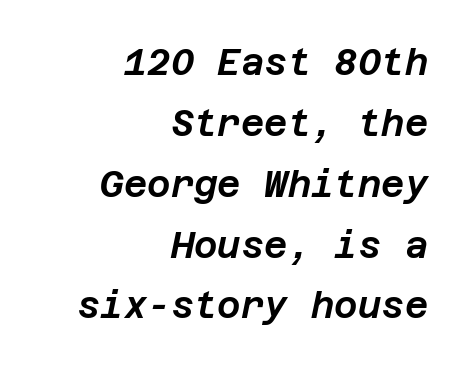
{"italic": "yes", "lean": "right", "slant_degrees": 12, "width": "normal", "stroke_contrast": "low", "x_height": "large", "underline": "no", "align": "right", "line_spacing": "normal", "line_spacing_ratio": 1.69, "letter_spacing": "normal", "letter_spacing_em": 0.0, "glyph_px": 36}
